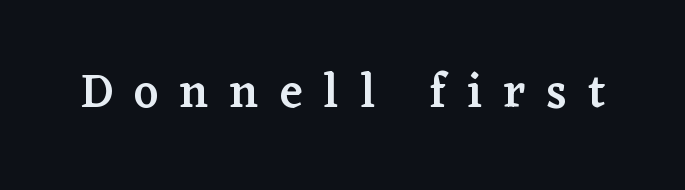
The letters are spread apart with noticeably loose tracking. Quick note: underline off. Ascenders rise straight up at ninety degrees. What weight is shown? A semibold, between regular and bold. Each letter keeps its own natural width here, so spacing adapts to shape. The font family rendered here belongs to the serif group.
